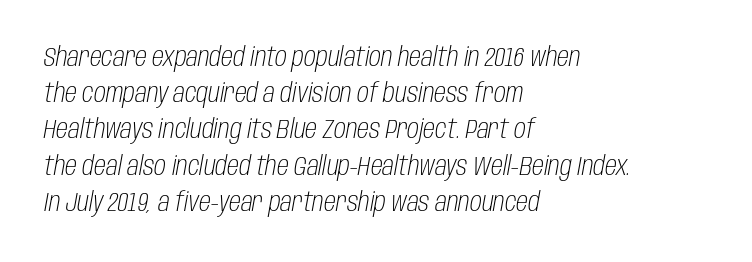
The image shows 27 px text type, italic (leaning right); set left-aligned, normal line spacing (1.34x), normal letter spacing, not underlined.
